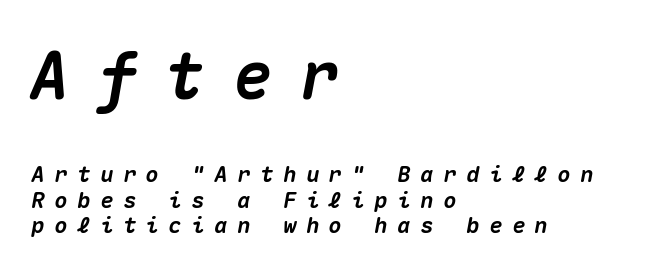
Horizontally, the lines are justified to the leading edge only. The font is running at its bold setting. Is this a fixed-width face? Yes — each glyph sits in an identical cell. You can tell it's italic because the verticals aren't actually vertical.
